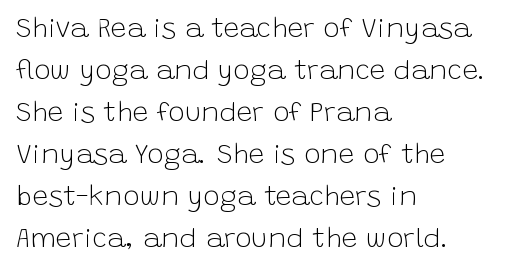
{"serif": "no", "italic": "no", "bold": "no", "weight": "light", "width": "normal", "stroke_contrast": "low", "x_height": "large", "monospaced": "no", "underline": "no", "align": "left", "line_spacing": "normal", "line_spacing_ratio": 1.5, "letter_spacing": "normal", "letter_spacing_em": 0.0, "glyph_px": 28}
